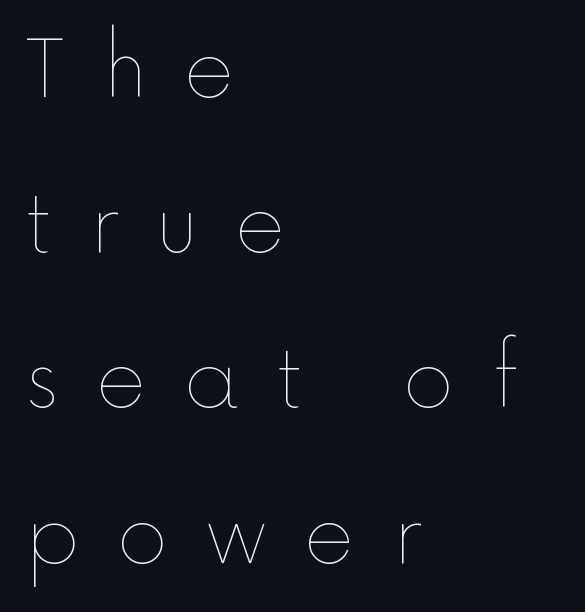
This reads as an unemphasized weight, regular at the heaviest. The baseline area is clear. Posture: upright roman. Someone cranked the tracking dial way up on this one. Compared with a centered layout, this one pins lines to the left instead.
